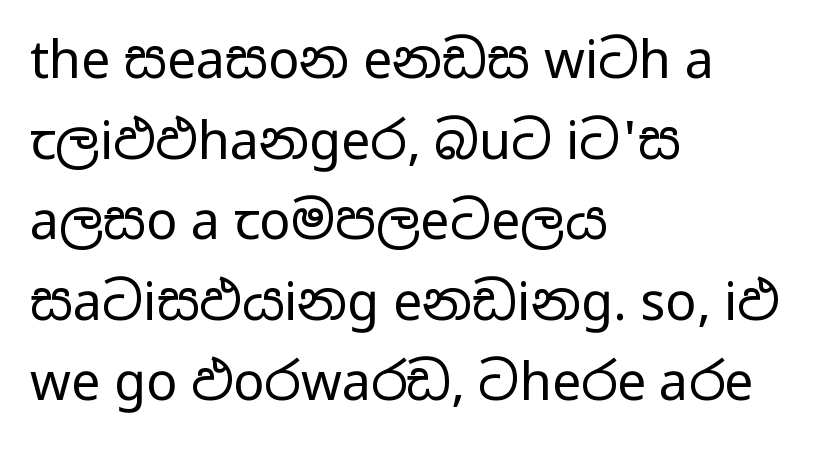
Q: Is the text bold? A: No.
Q: Is the text italic (slanted)? A: No, it is upright.
Q: Is the typeface a serif or a sans-serif typeface? A: Sans-serif.
Q: Is the text underlined? A: No.
Q: How is the paragraph aligned? A: Left-aligned.
Q: Is the spacing between letters normal or unusually wide? A: Normal.
Q: Is the spacing between lines tight, normal or loose? A: Normal.
Q: Width (condensed, normal, or wide)? A: Wide.
Q: Stroke contrast? A: Low.
Q: x-height? A: Medium.
Q: Monospaced? A: No.
